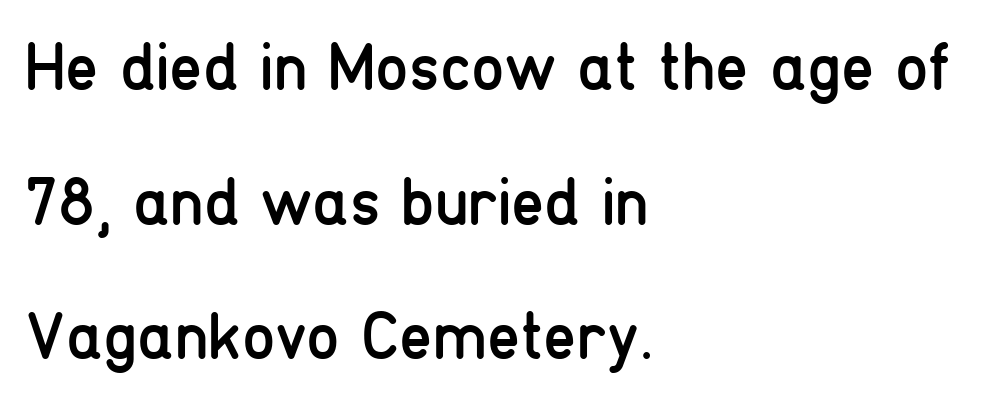
The image shows 67 px regular-weight, condensed sans-serif type, upright; set left-aligned, loose line spacing (2.01x), normal letter spacing, not underlined; low stroke contrast and a medium x-height.
